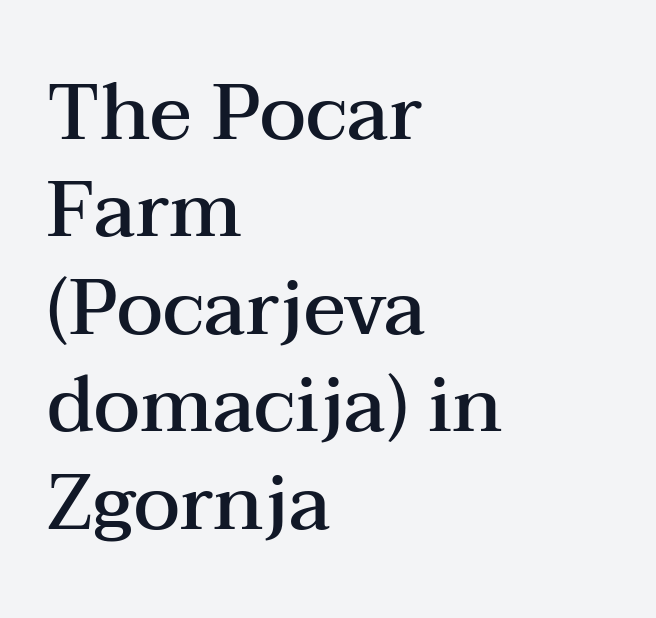
{"serif": "yes", "italic": "no", "bold": "semi", "weight": "semibold", "width": "wide", "stroke_contrast": "medium", "x_height": "medium", "monospaced": "no", "underline": "no", "align": "left", "line_spacing": "normal", "line_spacing_ratio": 1.25, "letter_spacing": "normal", "letter_spacing_em": 0.0, "glyph_px": 78}
